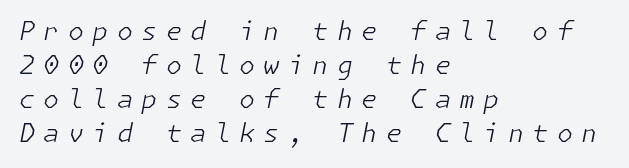
The image shows 26 px text type, italic (leaning right); set left-aligned, normal line spacing (1.31x), unusually wide letter spacing (+0.32 em), not underlined.
